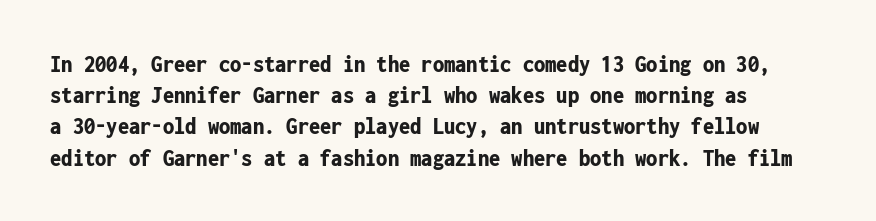
Q: Is the text bold? A: Yes.
Q: Is the text italic (slanted)? A: No, it is upright.
Q: Is the text underlined? A: No.
Q: How is the paragraph aligned? A: Left-aligned.
Q: Is the spacing between letters normal or unusually wide? A: Normal.
Q: Is the spacing between lines tight, normal or loose? A: Normal.
